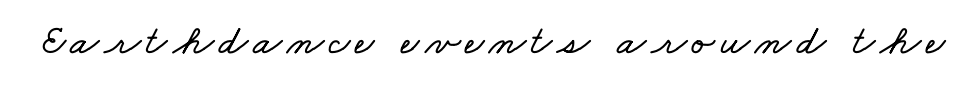
Q: Is the text underlined? A: No.
Q: Width (condensed, normal, or wide)? A: Wide.
Q: Stroke contrast? A: Low.
Q: x-height? A: Small.
Q: Monospaced? A: No.
